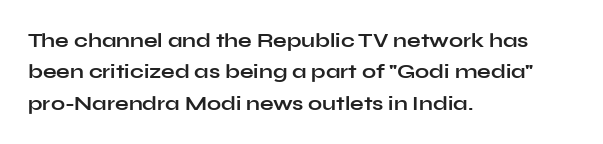
{"italic": "no", "bold": "yes", "underline": "no", "align": "left", "line_spacing": "normal", "line_spacing_ratio": 1.57, "letter_spacing": "normal", "letter_spacing_em": 0.0, "glyph_px": 20}
